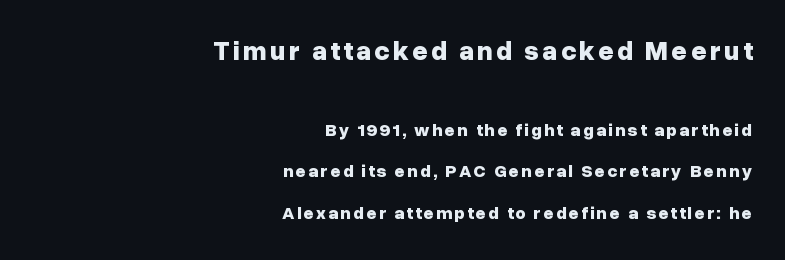
The image shows 27 px bold type, upright; set right-aligned, loose line spacing (2.33x), not underlined; the first (top) block is 1.5x larger.
